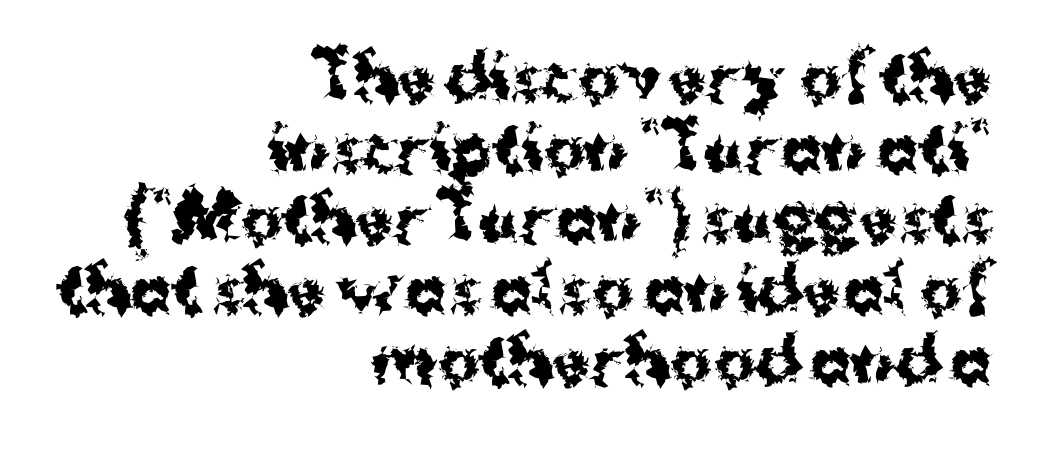
{"serif": "no", "italic": "no", "bold": "yes", "weight": "bold", "width": "normal", "stroke_contrast": "medium", "x_height": "medium", "monospaced": "no", "underline": "no", "align": "right", "line_spacing": "tight", "line_spacing_ratio": 1.14, "letter_spacing": "normal", "letter_spacing_em": 0.0, "glyph_px": 62}
